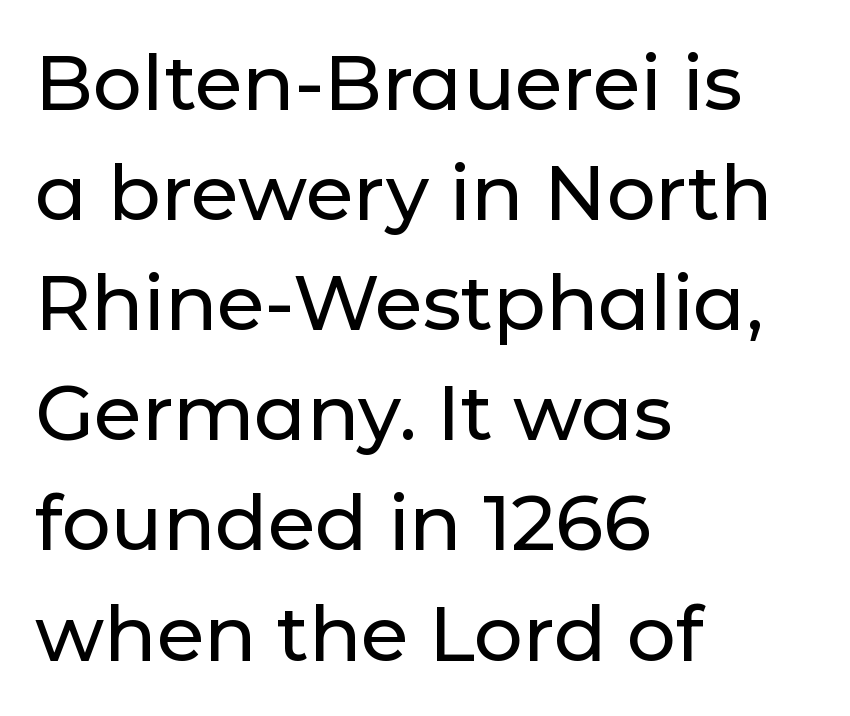
Grotesque or geometric, the face here clearly has no serifs. Observe the ordinary spacing: letters are neighbours, not strangers. Spacing verdict: proportional, widths tailored to each character. Unlike italic type, these characters show no tilt at all. A normal amount of white space separates one row of letters from the next. The space beneath each line is pristine and unruled.
